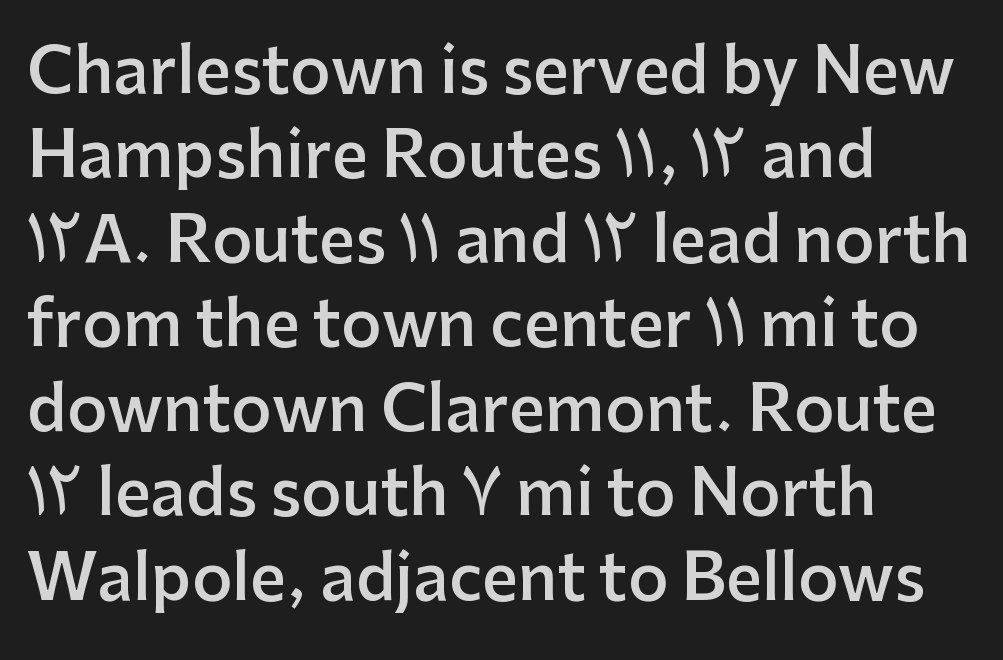
The image shows 63 px semibold sans-serif type, upright; set left-aligned, normal line spacing (1.34x), normal letter spacing, not underlined; low stroke contrast and a medium x-height.
